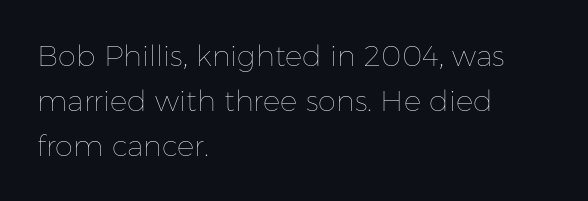
Q: Is the text bold? A: No.
Q: Is the text italic (slanted)? A: No, it is upright.
Q: Is the text underlined? A: No.
Q: How is the paragraph aligned? A: Left-aligned.
Q: Is the spacing between letters normal or unusually wide? A: Normal.
Q: Is the spacing between lines tight, normal or loose? A: Normal.
Q: Width (condensed, normal, or wide)? A: Normal.
Q: Stroke contrast? A: Low.
Q: x-height? A: Medium.
Q: Monospaced? A: No.
